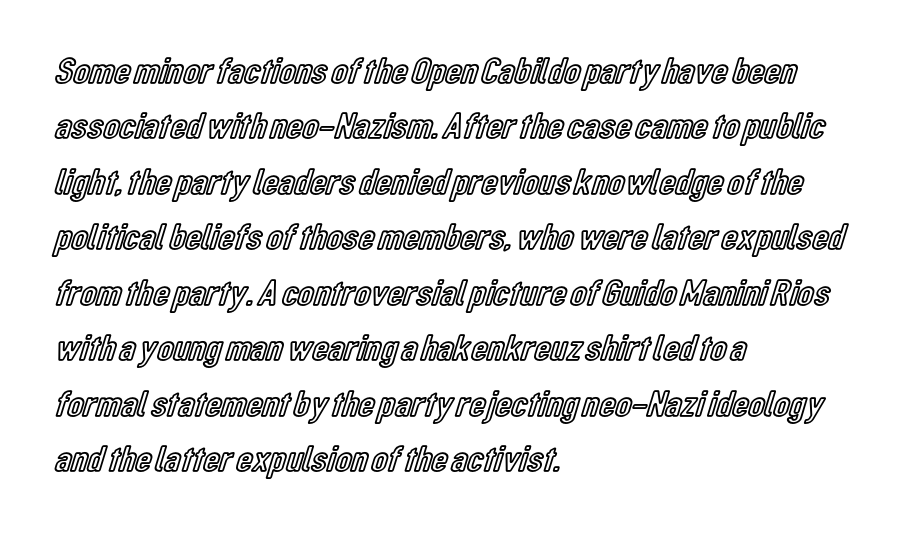
Notice how descenders clear the ascenders below comfortably — that's standard leading. Letters rest on an invisible, unmarked baseline. Tracking here is standard; glyphs follow each other at the usual distance. Reading down the block, your eye returns to a fixed left position each line. Looks like regular typesetting: each glyph gets only the width it needs.
